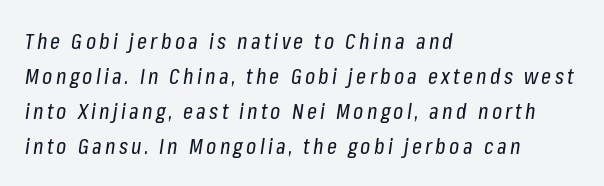
The strip under each line holds only bare page. These lines sit exactly where default settings would place them. Italic? Definitely — the glyphs are oblique. The weight would be labelled regular, book, light, or lighter still. The paragraph shown leans on its left margin.
